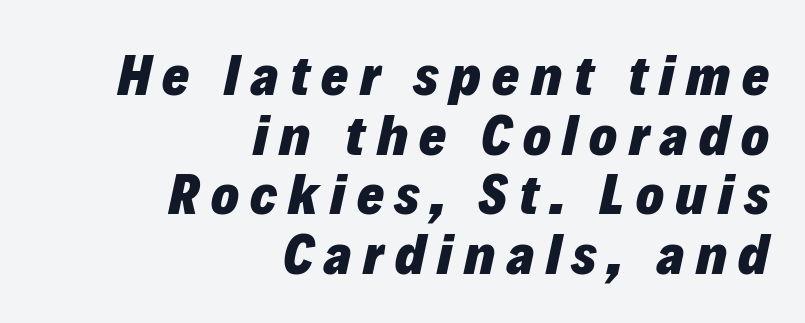
{"italic": "yes", "lean": "right", "slant_degrees": 12, "bold": "yes", "weight": "heavy", "width": "normal", "stroke_contrast": "low", "x_height": "medium", "monospaced": "no", "underline": "no", "align": "right", "line_spacing": "tight", "line_spacing_ratio": 1.03, "letter_spacing": "wide", "letter_spacing_em": 0.2, "glyph_px": 58}
